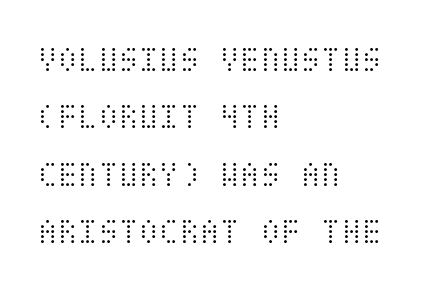
Counters stay open thanks to moderate or lighter strokes. What's the leading like? Ordinary, nothing unusual. Words appear dense and cohesive because spacing is normal. If you drew a ruler down the left edge, every line would touch it. Style check: upright.
